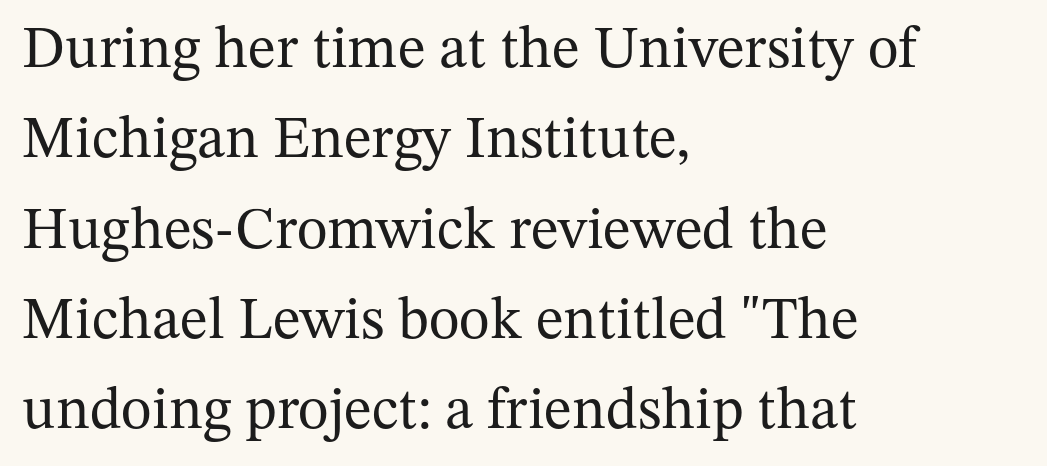
Q: Is the text bold? A: No.
Q: Is the text italic (slanted)? A: No, it is upright.
Q: Is the typeface a serif or a sans-serif typeface? A: Serif.
Q: Is the text underlined? A: No.
Q: How is the paragraph aligned? A: Left-aligned.
Q: Is the spacing between letters normal or unusually wide? A: Normal.
Q: Is the spacing between lines tight, normal or loose? A: Normal.
Q: Width (condensed, normal, or wide)? A: Normal.
Q: Stroke contrast? A: Medium.
Q: x-height? A: Medium.
Q: Monospaced? A: No.
